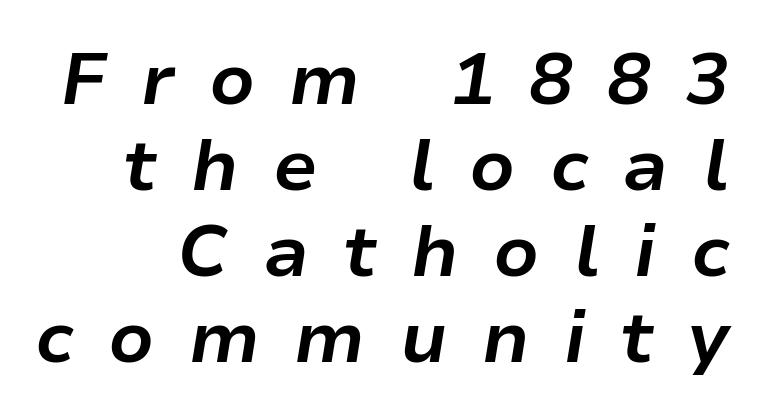
Q: Is the text bold? A: Yes.
Q: Is the text italic (slanted)? A: Yes, it leans right by about 9 degrees.
Q: Is the text underlined? A: No.
Q: Is the spacing between letters normal or unusually wide? A: Unusually wide.
Q: Width (condensed, normal, or wide)? A: Normal.
Q: Stroke contrast? A: Low.
Q: x-height? A: Medium.
Q: Monospaced? A: No.
